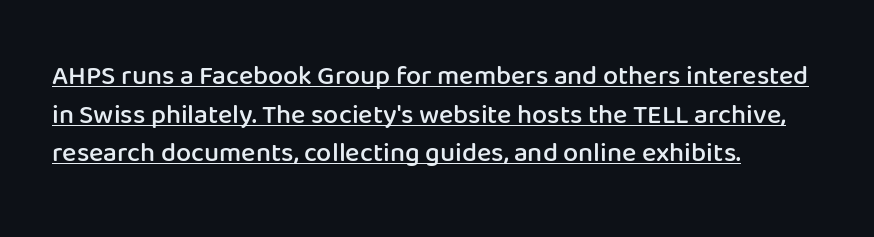
Q: Is the text bold? A: Semi-bold.
Q: Is the text italic (slanted)? A: No, it is upright.
Q: Is the text underlined? A: Yes.
Q: How is the paragraph aligned? A: Left-aligned.
Q: Is the spacing between letters normal or unusually wide? A: Normal.
Q: Is the spacing between lines tight, normal or loose? A: Normal.
